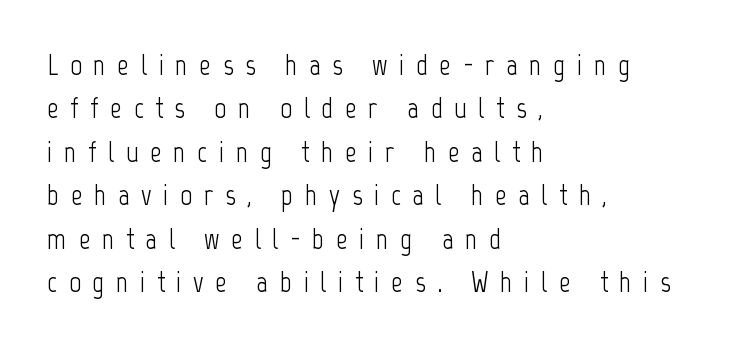
Q: Is the text bold? A: No.
Q: Is the text italic (slanted)? A: No, it is upright.
Q: Is the typeface a serif or a sans-serif typeface? A: Sans-serif.
Q: Is the text underlined? A: No.
Q: How is the paragraph aligned? A: Left-aligned.
Q: Is the spacing between letters normal or unusually wide? A: Unusually wide.
Q: Is the spacing between lines tight, normal or loose? A: Normal.
Q: Width (condensed, normal, or wide)? A: Condensed.
Q: Stroke contrast? A: Low.
Q: x-height? A: Medium.
Q: Monospaced? A: No.
